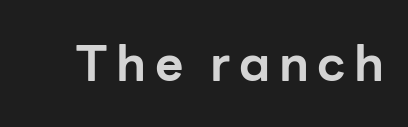
{"serif": "no", "italic": "no", "bold": "yes", "weight": "bold", "width": "normal", "stroke_contrast": "low", "x_height": "medium", "monospaced": "no", "underline": "no", "glyph_px": 49}
